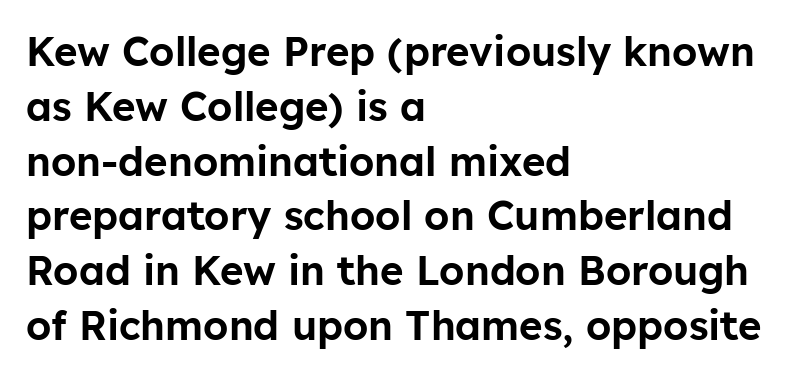
Q: Is the text italic (slanted)? A: No, it is upright.
Q: Is the typeface a serif or a sans-serif typeface? A: Sans-serif.
Q: Is the text underlined? A: No.
Q: How is the paragraph aligned? A: Left-aligned.
Q: Is the spacing between letters normal or unusually wide? A: Normal.
Q: Is the spacing between lines tight, normal or loose? A: Normal.
Q: Width (condensed, normal, or wide)? A: Normal.
Q: Stroke contrast? A: Low.
Q: x-height? A: Medium.
Q: Monospaced? A: No.
